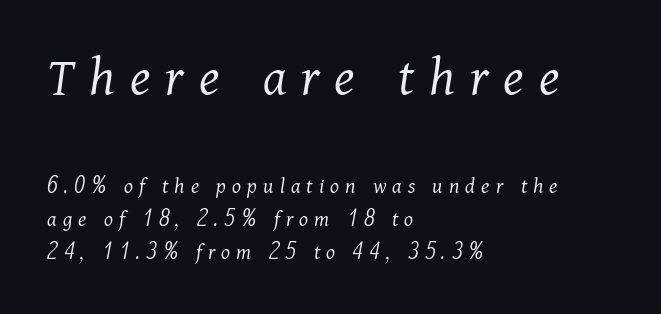
{"serif": "yes", "italic": "yes", "lean": "right", "slant_degrees": 11, "bold": "no", "weight": "light", "width": "normal", "stroke_contrast": "medium", "x_height": "medium", "monospaced": "no", "underline": "no", "align": "left", "line_spacing": "normal", "line_spacing_ratio": 1.43, "letter_spacing": "wide", "letter_spacing_em": 0.26, "larger_block": "first", "size_ratio": 2.48, "glyph_px": 57}
